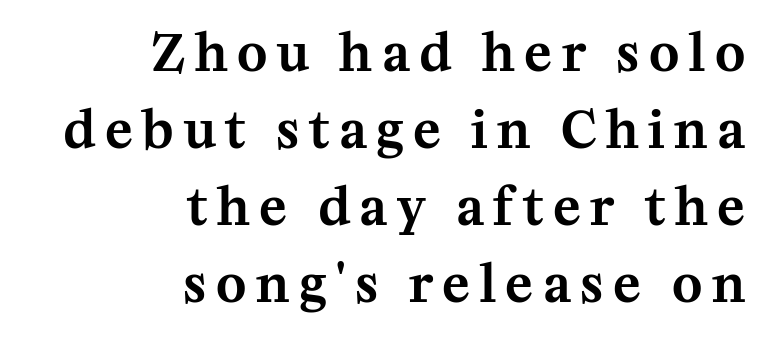
{"serif": "yes", "italic": "no", "width": "normal", "stroke_contrast": "medium", "x_height": "medium", "monospaced": "no", "underline": "no", "align": "right", "line_spacing": "normal", "line_spacing_ratio": 1.51, "glyph_px": 51}
